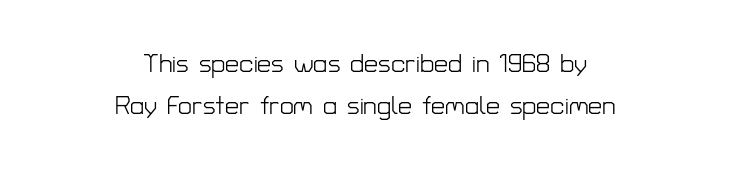
Style check: upright. Where is the straight margin? There isn't one; the lines are centered. Compared with typical body copy, the letter spacing here is the same. Line spacing here is normal. Unmarked baselines from the first word to the last.
